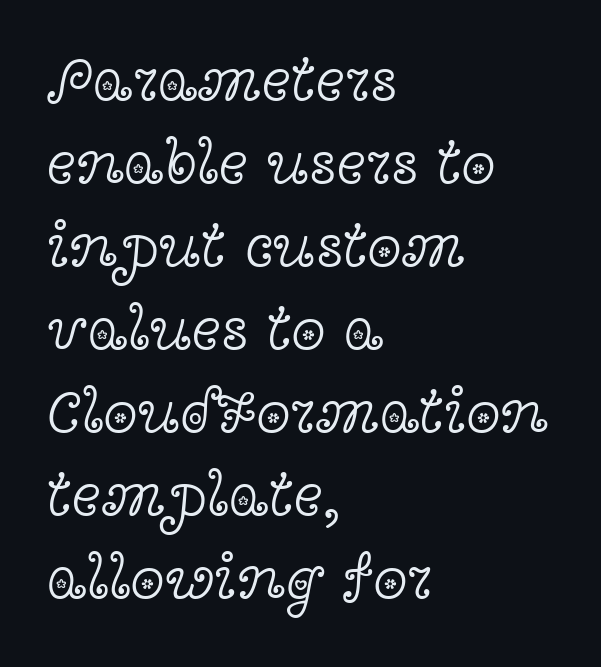
{"serif": "yes", "bold": "no", "weight": "light", "width": "wide", "x_height": "medium", "monospaced": "no", "underline": "no", "align": "left", "line_spacing": "normal", "line_spacing_ratio": 1.34, "letter_spacing": "normal", "letter_spacing_em": 0.0, "glyph_px": 62}
